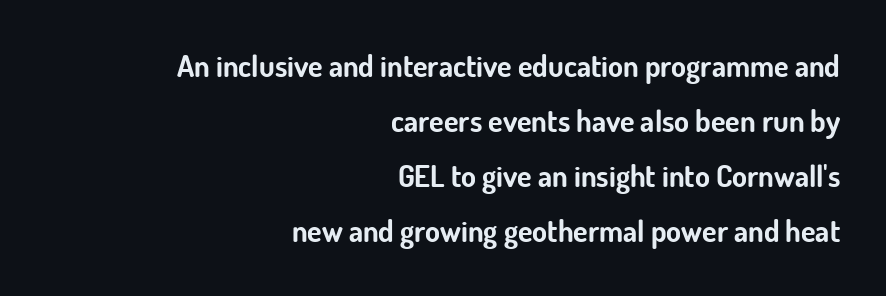
{"serif": "no", "italic": "no", "bold": "yes", "weight": "bold", "width": "normal", "stroke_contrast": "low", "x_height": "small", "monospaced": "no", "underline": "no", "align": "right", "line_spacing_ratio": 1.83, "letter_spacing": "normal", "letter_spacing_em": 0.0, "glyph_px": 30}
